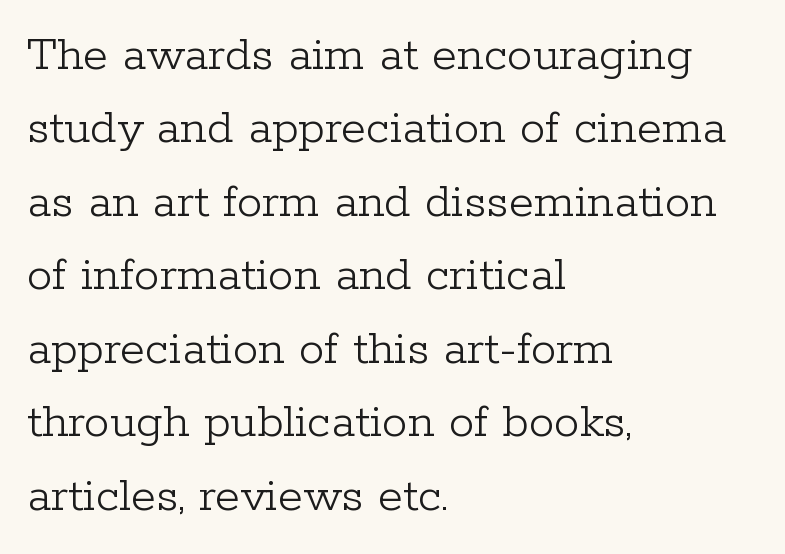
{"serif": "yes", "italic": "no", "bold": "no", "weight": "light", "width": "normal", "stroke_contrast": "low", "x_height": "medium", "monospaced": "no", "underline": "no", "align": "left", "line_spacing": "normal", "line_spacing_ratio": 1.44, "letter_spacing": "normal", "letter_spacing_em": 0.0, "glyph_px": 51}
